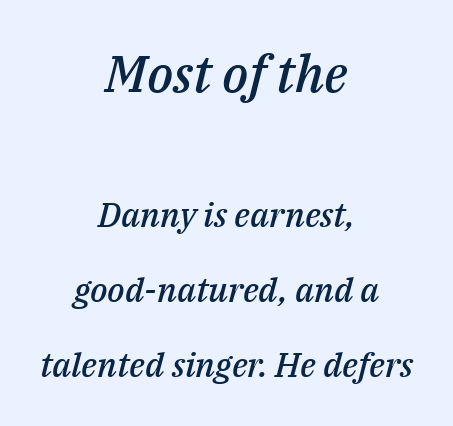
The image shows 51 px semibold type, italic (leaning right); set centered, loose line spacing (2.2x), normal letter spacing, not underlined; the first (top) block is 1.5x larger; medium stroke contrast and a medium x-height.
